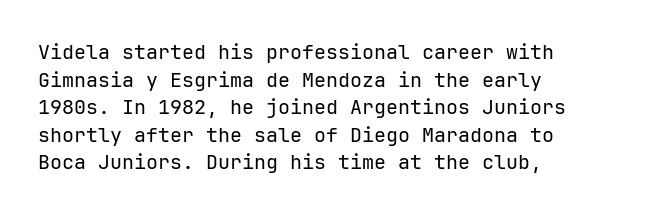
Q: Is the text bold? A: No.
Q: Is the text italic (slanted)? A: No, it is upright.
Q: Is the text underlined? A: No.
Q: How is the paragraph aligned? A: Left-aligned.
Q: Is the spacing between letters normal or unusually wide? A: Normal.
Q: Is the spacing between lines tight, normal or loose? A: Normal.
